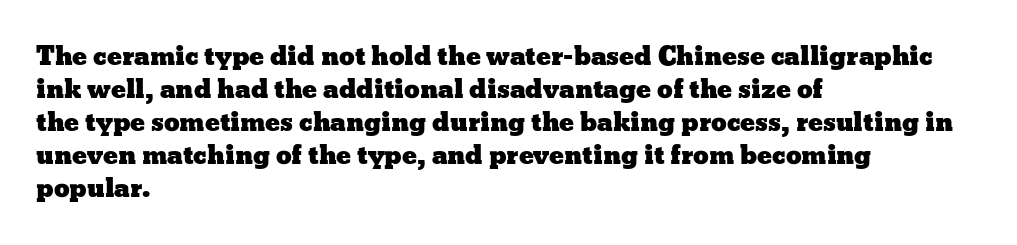
{"italic": "no", "underline": "no", "align": "left", "line_spacing": "normal", "line_spacing_ratio": 1.32, "letter_spacing": "normal", "letter_spacing_em": 0.0, "glyph_px": 25}
